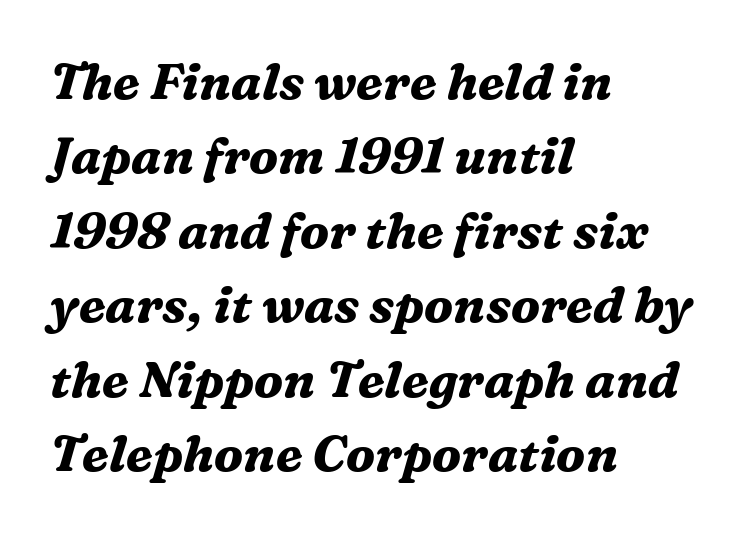
{"serif": "yes", "italic": "yes", "lean": "right", "slant_degrees": 16, "bold": "yes", "weight": "bold", "width": "normal", "stroke_contrast": "medium", "x_height": "medium", "monospaced": "no", "underline": "no", "align": "left", "line_spacing": "normal", "line_spacing_ratio": 1.49, "letter_spacing": "normal", "letter_spacing_em": 0.0, "glyph_px": 50}
